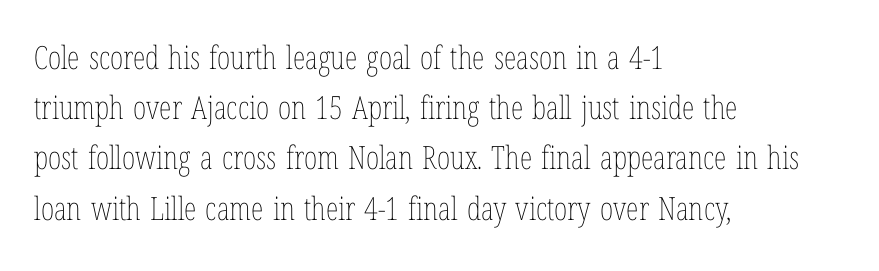
The image shows 32 px thin, condensed type, upright; set left-aligned, normal line spacing (1.57x), normal letter spacing, not underlined; low stroke contrast and a medium x-height.
